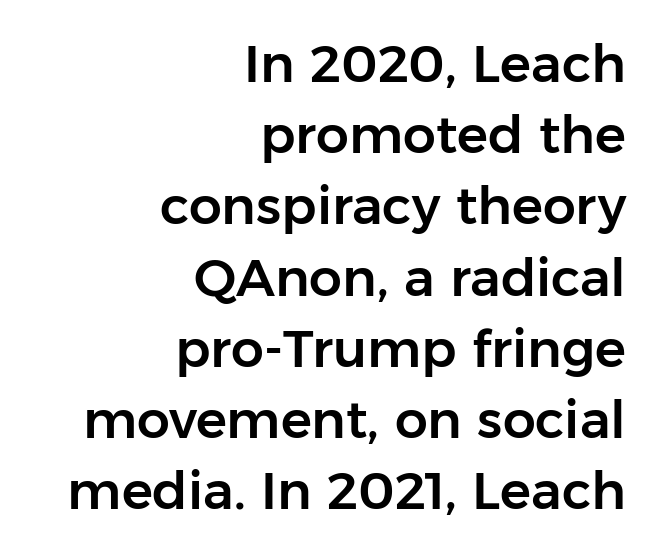
{"serif": "no", "italic": "no", "width": "normal", "stroke_contrast": "low", "x_height": "medium", "monospaced": "no", "underline": "no", "align": "right", "line_spacing": "normal", "line_spacing_ratio": 1.37, "letter_spacing": "normal", "letter_spacing_em": 0.0, "glyph_px": 52}
